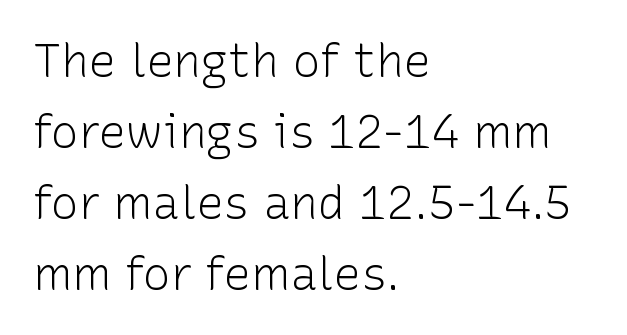
The image shows 46 px light sans-serif type, upright; set left-aligned, normal line spacing (1.54x), normal letter spacing, not underlined; low stroke contrast and a medium x-height.
